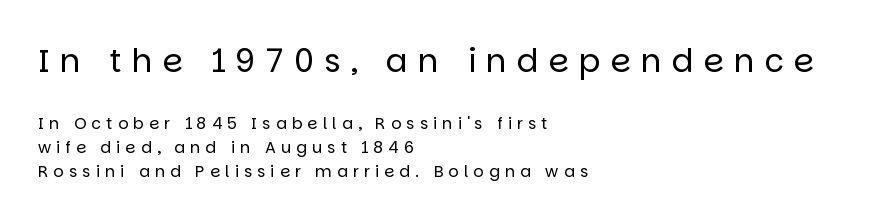
{"serif": "no", "italic": "no", "bold": "no", "weight": "regular", "width": "normal", "stroke_contrast": "low", "x_height": "large", "monospaced": "no", "underline": "no", "align": "left", "line_spacing": "normal", "line_spacing_ratio": 1.51, "letter_spacing": "wide", "letter_spacing_em": 0.32, "larger_block": "first", "size_ratio": 2.0, "glyph_px": 32}
